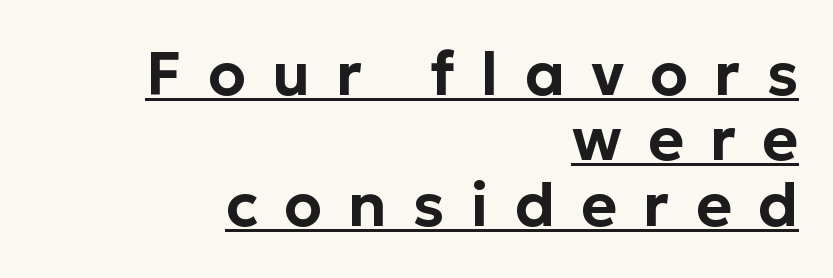
The image shows 61 px sans-serif type, upright; set right-aligned, tight line spacing (1.07x), unusually wide letter spacing (+0.43 em), underlined; low stroke contrast and a medium x-height.
